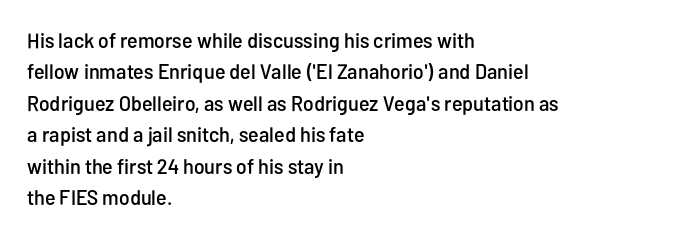
{"italic": "no", "underline": "no", "align": "left", "line_spacing": "normal", "line_spacing_ratio": 1.5, "letter_spacing": "normal", "letter_spacing_em": 0.0, "glyph_px": 21}
